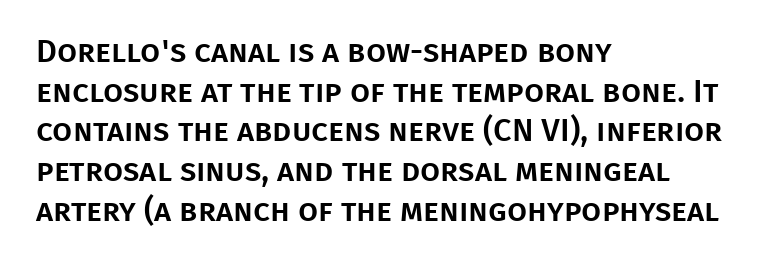
{"serif": "no", "italic": "no", "width": "normal", "stroke_contrast": "low", "x_height": "large", "monospaced": "no", "underline": "no", "align": "left", "line_spacing_ratio": 1.24, "letter_spacing": "normal", "letter_spacing_em": 0.0, "glyph_px": 32}
